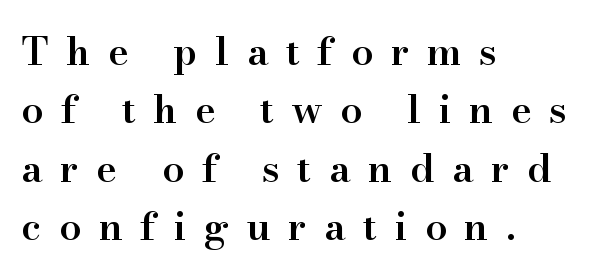
Q: Is the text bold? A: Semi-bold.
Q: Is the text italic (slanted)? A: No, it is upright.
Q: Is the typeface a serif or a sans-serif typeface? A: Serif.
Q: Is the text underlined? A: No.
Q: How is the paragraph aligned? A: Left-aligned.
Q: Is the spacing between letters normal or unusually wide? A: Unusually wide.
Q: Is the spacing between lines tight, normal or loose? A: Normal.
Q: Width (condensed, normal, or wide)? A: Normal.
Q: Stroke contrast? A: High.
Q: x-height? A: Small.
Q: Monospaced? A: No.
